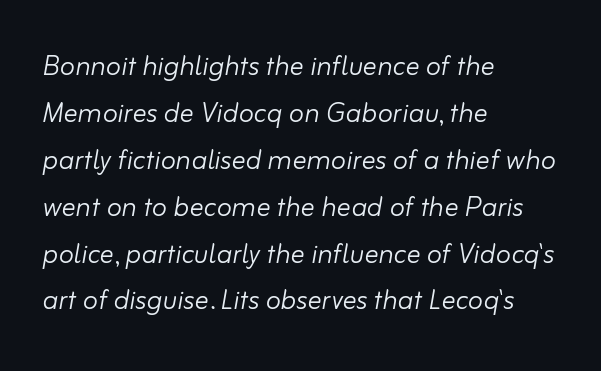
The ragged edge is on the right, which tells us the setting is flush left. Weight: not bold — regular or lighter. Any mark beneath the type? The region is blank. Does the leading feel generous? No, just average. Do the characters align in a grid? No, the font is proportional.
